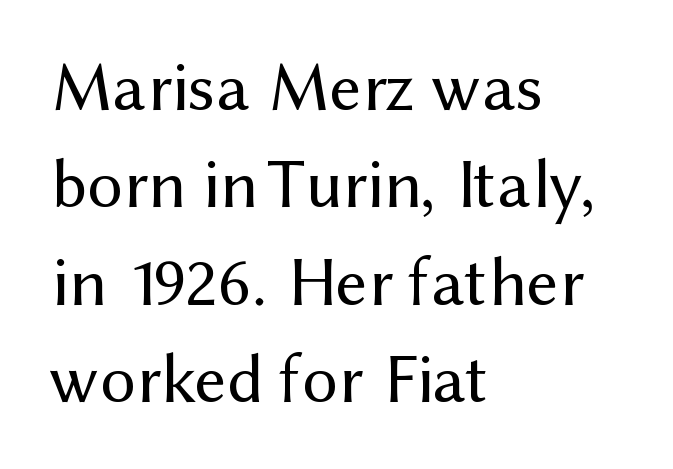
No extra tracking has been applied to these lines. Notice how descenders clear the ascenders below comfortably — that's standard leading. If you drew a ruler down the left edge, every line would touch it. Just letters on the line, the space beneath them empty.
